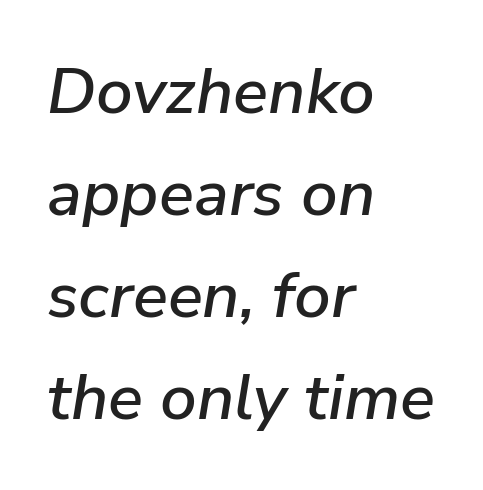
Q: Is the text italic (slanted)? A: Yes, it leans right by about 9 degrees.
Q: Is the text underlined? A: No.
Q: How is the paragraph aligned? A: Left-aligned.
Q: Is the spacing between letters normal or unusually wide? A: Normal.
Q: Is the spacing between lines tight, normal or loose? A: Normal.
Q: Width (condensed, normal, or wide)? A: Normal.
Q: Stroke contrast? A: Low.
Q: x-height? A: Medium.
Q: Monospaced? A: No.
